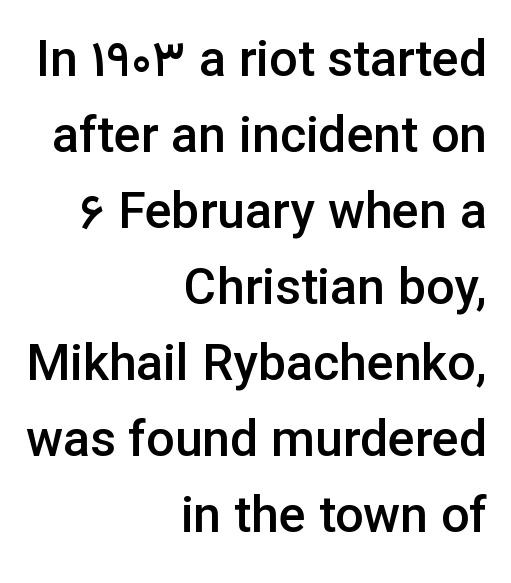
The image shows 50 px semibold sans-serif type, upright; set right-aligned, normal line spacing (1.52x), normal letter spacing, not underlined; low stroke contrast and a medium x-height.
